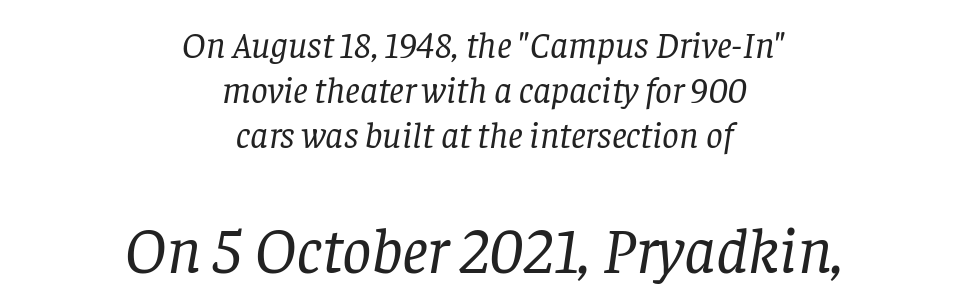
Q: Is the text bold? A: No.
Q: Is the text italic (slanted)? A: Yes, it leans right by about 8 degrees.
Q: Is the typeface a serif or a sans-serif typeface? A: Serif.
Q: Is the text underlined? A: No.
Q: How is the paragraph aligned? A: Centered.
Q: Is the spacing between letters normal or unusually wide? A: Normal.
Q: Which block of text is set in a larger size, the first (top) or the second (bottom)? A: The second (bottom) one.
Q: Width (condensed, normal, or wide)? A: Normal.
Q: Stroke contrast? A: Low.
Q: x-height? A: Large.
Q: Monospaced? A: No.
